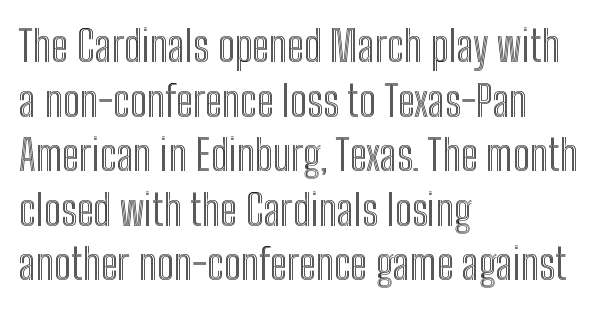
The image shows 43 px condensed type, upright; set left-aligned, normal line spacing (1.27x), normal letter spacing, not underlined; a medium x-height.
